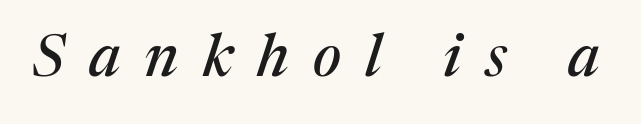
{"serif": "yes", "italic": "yes", "lean": "right", "slant_degrees": 17, "width": "normal", "stroke_contrast": "medium", "x_height": "medium", "monospaced": "no", "underline": "no", "letter_spacing": "wide", "letter_spacing_em": 0.41, "glyph_px": 59}
